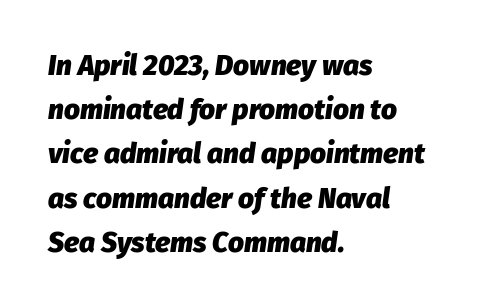
{"italic": "yes", "lean": "right", "slant_degrees": 8, "bold": "yes", "weight": "heavy", "width": "normal", "stroke_contrast": "low", "x_height": "medium", "monospaced": "no", "underline": "no", "align": "left", "line_spacing": "normal", "line_spacing_ratio": 1.58, "letter_spacing": "normal", "letter_spacing_em": 0.0, "glyph_px": 28}
